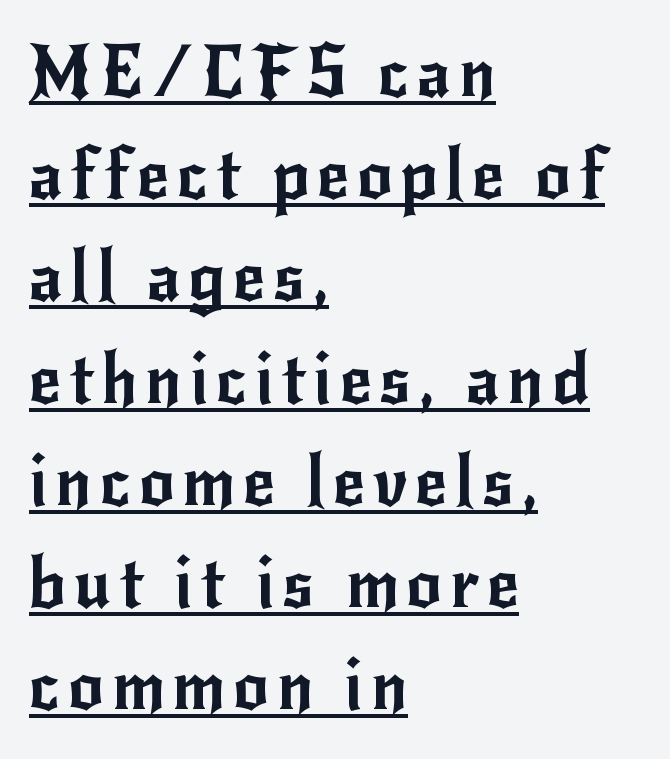
Q: Is the text italic (slanted)? A: No, it is upright.
Q: Is the typeface a serif or a sans-serif typeface? A: Sans-serif.
Q: Is the text underlined? A: Yes.
Q: How is the paragraph aligned? A: Left-aligned.
Q: Is the spacing between lines tight, normal or loose? A: Normal.
Q: Width (condensed, normal, or wide)? A: Normal.
Q: Stroke contrast? A: Low.
Q: x-height? A: Small.
Q: Monospaced? A: No.
